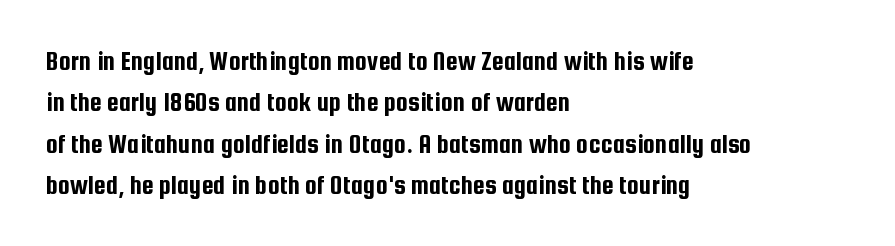
{"italic": "no", "underline": "no", "align": "left", "line_spacing": "normal", "line_spacing_ratio": 1.53, "letter_spacing": "normal", "letter_spacing_em": 0.0, "glyph_px": 27}
